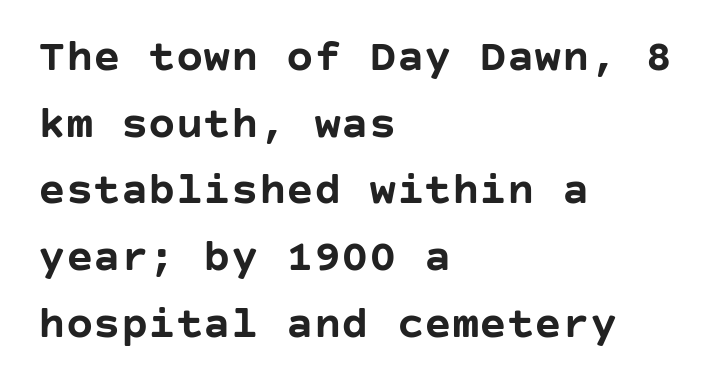
The image shows 46 px semibold sans-serif type, upright; set left-aligned, normal line spacing (1.45x), normal letter spacing, not underlined; low stroke contrast and a large x-height.
